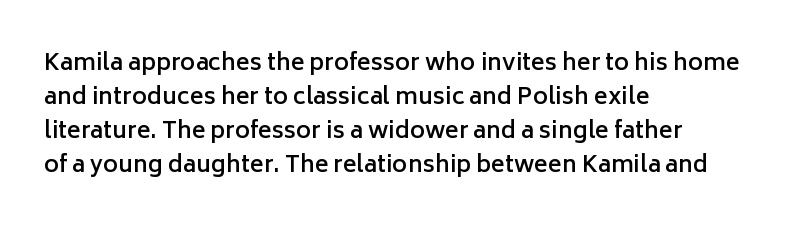
The type is set solid horizontally, with unmodified tracking. Letters rest on an invisible, unmarked baseline. The lettering holds an erect, upright posture throughout. Typeset ragged right — the left edge is the straight one. The block of text has a typical density, with ordinary space between rows.
